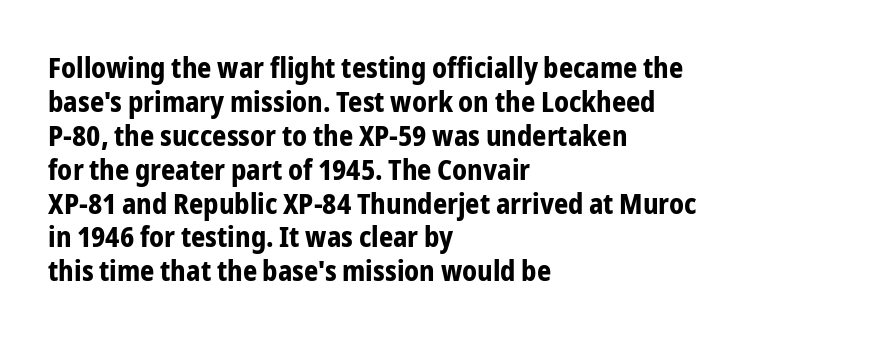
Q: Is the text bold? A: Yes.
Q: Is the text italic (slanted)? A: No, it is upright.
Q: Is the typeface a serif or a sans-serif typeface? A: Sans-serif.
Q: Is the text underlined? A: No.
Q: How is the paragraph aligned? A: Left-aligned.
Q: Is the spacing between letters normal or unusually wide? A: Normal.
Q: Width (condensed, normal, or wide)? A: Condensed.
Q: Stroke contrast? A: Low.
Q: x-height? A: Medium.
Q: Monospaced? A: No.
